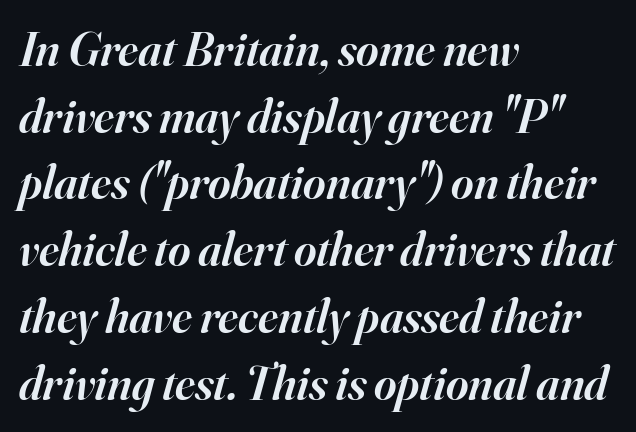
Underlining? Definitely not there. Weight check: semibold — heavier than regular, not quite bold. The font family rendered here belongs to the serif group. Horizontally, the lines are justified to the leading edge only. Between one letter and the next there's only the usual sliver of space.
